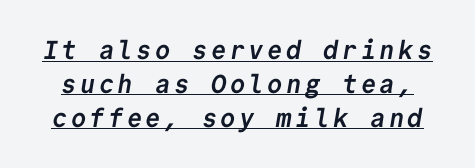
The image shows 26 px bold type; set normal line spacing (1.3x), underlined.
